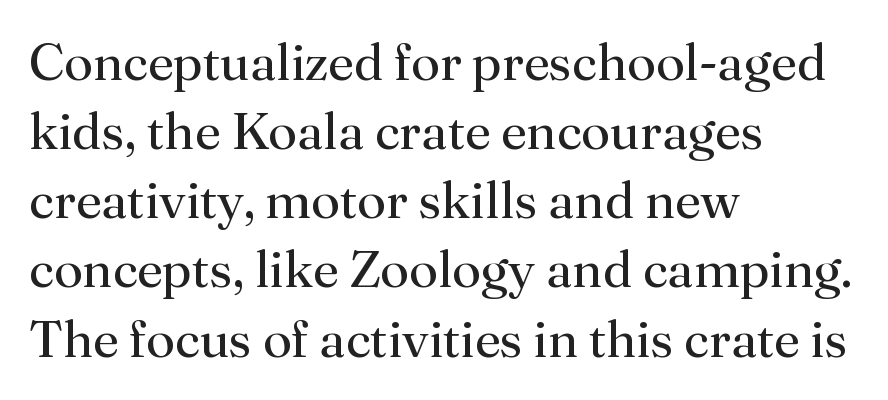
Q: Is the text bold? A: No.
Q: Is the text italic (slanted)? A: No, it is upright.
Q: Is the typeface a serif or a sans-serif typeface? A: Serif.
Q: Is the text underlined? A: No.
Q: How is the paragraph aligned? A: Left-aligned.
Q: Is the spacing between letters normal or unusually wide? A: Normal.
Q: Is the spacing between lines tight, normal or loose? A: Normal.
Q: Width (condensed, normal, or wide)? A: Normal.
Q: Stroke contrast? A: Medium.
Q: x-height? A: Small.
Q: Monospaced? A: No.
